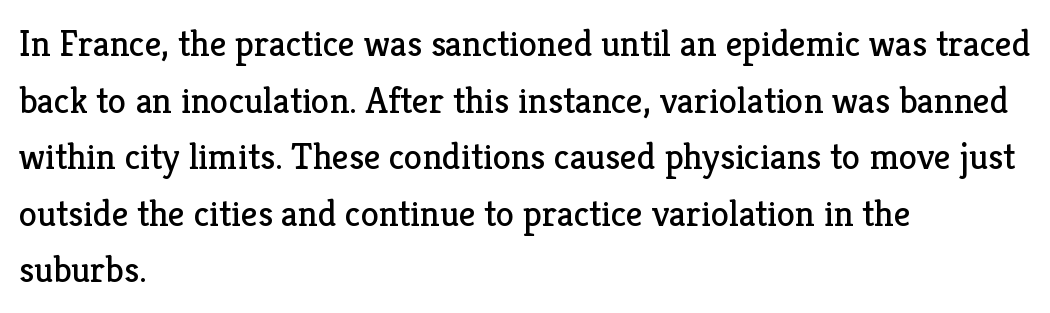
Q: Is the text bold? A: No.
Q: Is the text italic (slanted)? A: No, it is upright.
Q: Is the typeface a serif or a sans-serif typeface? A: Serif.
Q: Is the text underlined? A: No.
Q: How is the paragraph aligned? A: Left-aligned.
Q: Is the spacing between letters normal or unusually wide? A: Normal.
Q: Is the spacing between lines tight, normal or loose? A: Normal.
Q: Width (condensed, normal, or wide)? A: Normal.
Q: Stroke contrast? A: Low.
Q: x-height? A: Medium.
Q: Monospaced? A: No.
